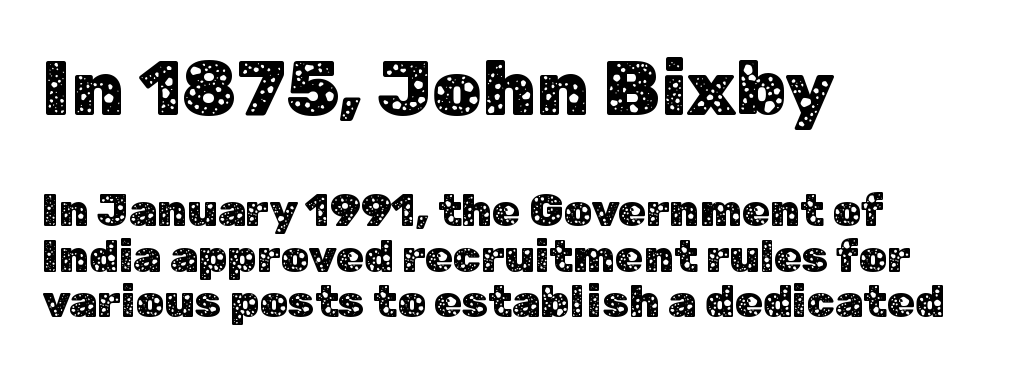
{"serif": "no", "italic": "no", "width": "normal", "stroke_contrast": "low", "x_height": "medium", "monospaced": "no", "underline": "no", "align": "left", "line_spacing": "tight", "line_spacing_ratio": 1.01, "letter_spacing": "normal", "letter_spacing_em": 0.0, "larger_block": "first", "size_ratio": 1.73, "glyph_px": 78}
